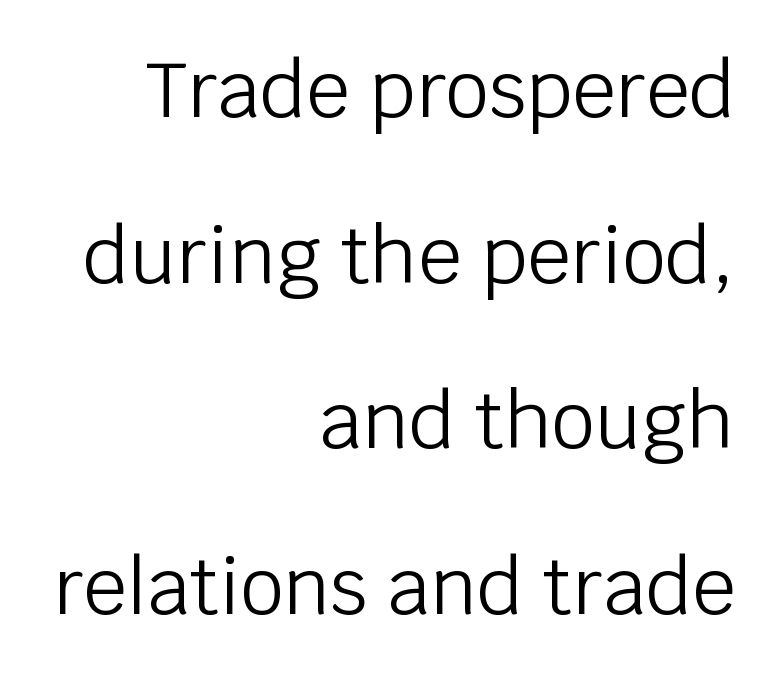
Q: Is the text bold? A: No.
Q: Is the text italic (slanted)? A: No, it is upright.
Q: Is the typeface a serif or a sans-serif typeface? A: Sans-serif.
Q: Is the text underlined? A: No.
Q: How is the paragraph aligned? A: Right-aligned.
Q: Is the spacing between letters normal or unusually wide? A: Normal.
Q: Is the spacing between lines tight, normal or loose? A: Loose.
Q: Width (condensed, normal, or wide)? A: Normal.
Q: Stroke contrast? A: Low.
Q: x-height? A: Large.
Q: Monospaced? A: No.
